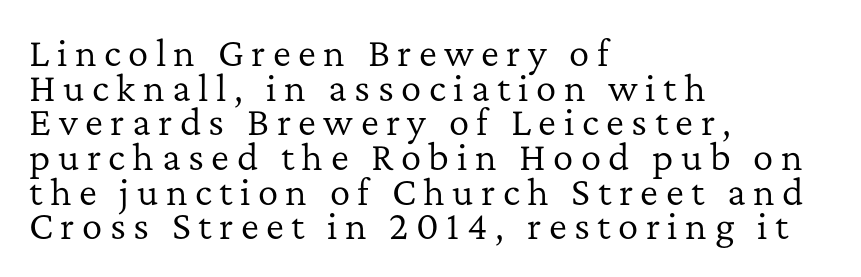
Rule under the text: the space is simply empty. Characters follow at a spacing far wider than the type designer built in. Stems and bowls with no extra thickness — not bold. Tightly led — the rows are bunched. Alignment: flush left. You can tell from the footed stems that serif type was used.
